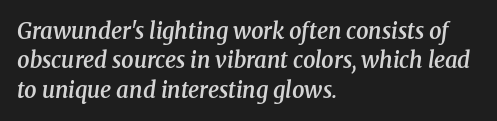
The specimen reads as italic at a glance. Line spacing here is normal. As a designer I'd log this as weight 600, semibold. Typeset ragged right — the left edge is the straight one. Short note: letters normally spaced. Bare-footed words on every line.
